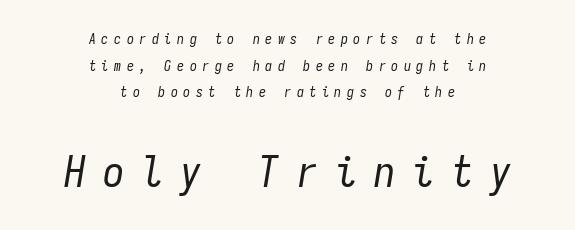
The image shows 43 px regular-weight, condensed type, italic (leaning right), monospaced; set centered, loose line spacing (1.91x), unusually wide letter spacing (+0.4 em), not underlined; the second (bottom) block is 3.07x larger; low stroke contrast and a medium x-height.
